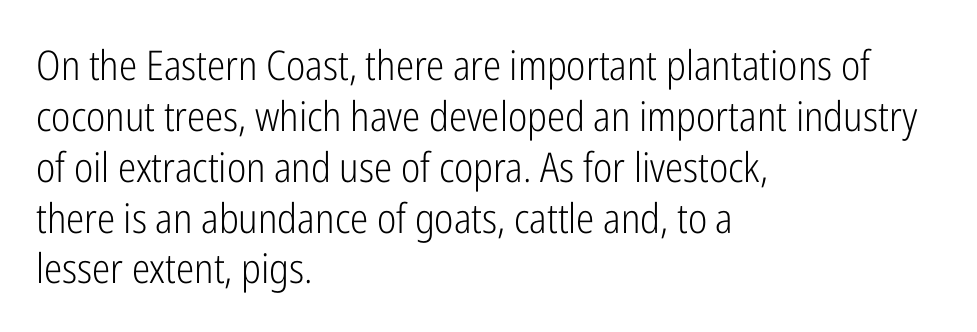
I'd call this a sans setting — the letters go barefoot. A typesetter would call this proportional, since set widths differ per character. Stems and bowls with no extra thickness — not bold. The letterforms sit shoulder to shoulder at normal distance.
